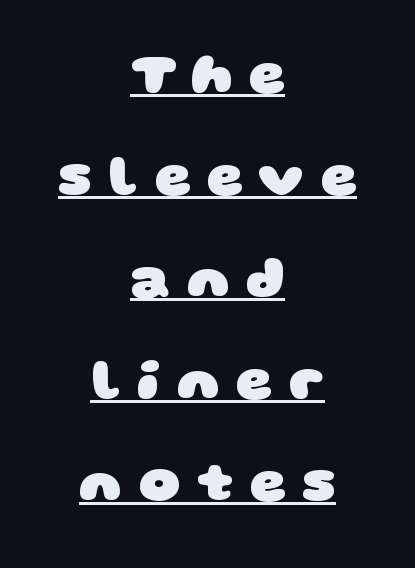
Inter-character spacing is expanded well beyond the font's built-in metrics. Underline: present. The typesetter chose a symmetrical, centered arrangement here. These lines are rendered in a variable-pitch font.
